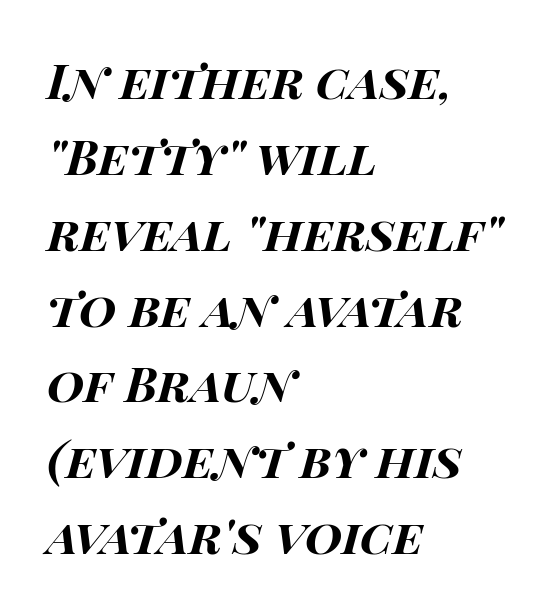
The image shows 48 px bold, wide type, italic (leaning right); set left-aligned, normal line spacing (1.58x), normal letter spacing, not underlined; high stroke contrast and a large x-height.
